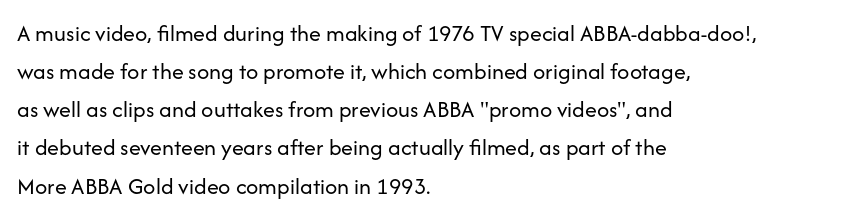
{"italic": "no", "bold": "no", "underline": "no", "align": "left", "line_spacing": "normal", "line_spacing_ratio": 1.59, "letter_spacing": "normal", "letter_spacing_em": 0.0, "glyph_px": 24}
